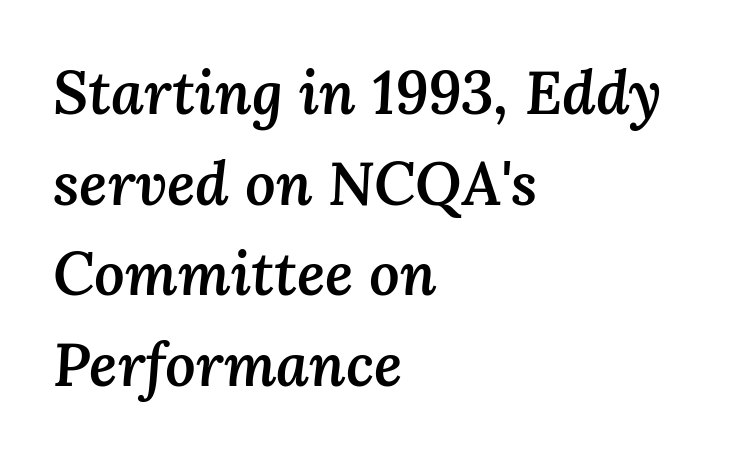
Q: Is the text bold? A: Semi-bold.
Q: Is the text italic (slanted)? A: Yes, it leans right by about 3 degrees.
Q: Is the text underlined? A: No.
Q: How is the paragraph aligned? A: Left-aligned.
Q: Is the spacing between letters normal or unusually wide? A: Normal.
Q: Is the spacing between lines tight, normal or loose? A: Normal.
Q: Width (condensed, normal, or wide)? A: Normal.
Q: Stroke contrast? A: Medium.
Q: x-height? A: Medium.
Q: Monospaced? A: No.
